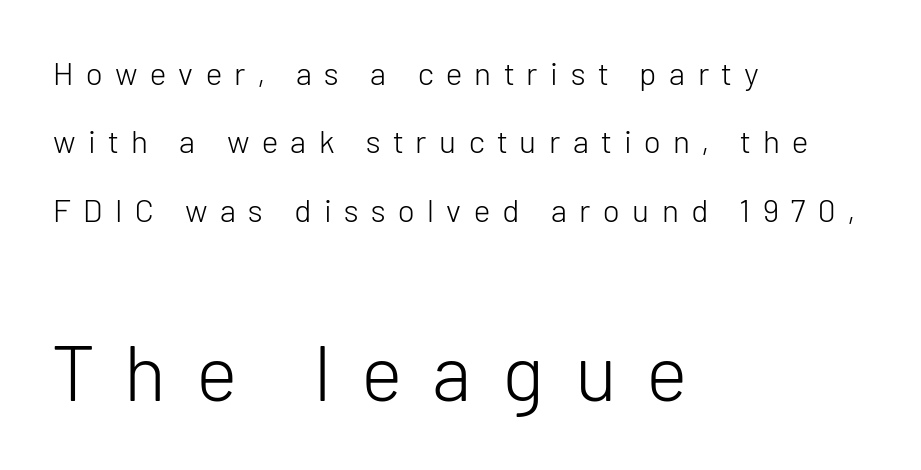
Q: Is the text bold? A: No.
Q: Is the text italic (slanted)? A: No, it is upright.
Q: Is the typeface a serif or a sans-serif typeface? A: Sans-serif.
Q: Is the text underlined? A: No.
Q: How is the paragraph aligned? A: Left-aligned.
Q: Is the spacing between letters normal or unusually wide? A: Unusually wide.
Q: Is the spacing between lines tight, normal or loose? A: Loose.
Q: Which block of text is set in a larger size, the first (top) or the second (bottom)? A: The second (bottom) one.
Q: Width (condensed, normal, or wide)? A: Normal.
Q: Stroke contrast? A: Low.
Q: x-height? A: Medium.
Q: Monospaced? A: No.
